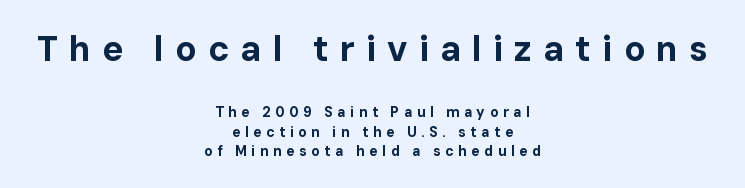
I'd call this a sans setting — the letters go barefoot. Which margin do the lines hug? Neither — every line sits in the middle. The strokes are fattened all the way to bold. Typesetter's note — upper block bumped up in size, lower block left smaller. Display-style spreading of the glyphs; the letterfit is very open.
